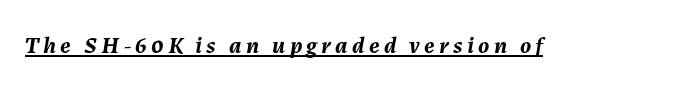
Q: Is the text bold? A: Yes.
Q: Is the text italic (slanted)? A: Yes, it leans right by about 7 degrees.
Q: Is the text underlined? A: Yes.
